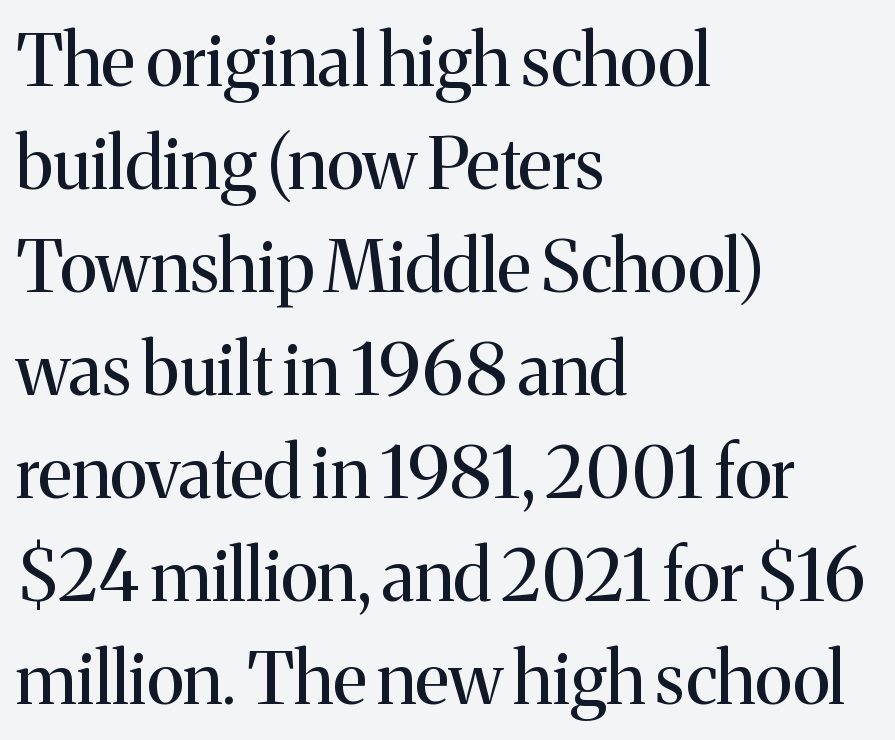
Q: Is the text bold? A: No.
Q: Is the text italic (slanted)? A: No, it is upright.
Q: Is the typeface a serif or a sans-serif typeface? A: Serif.
Q: Is the text underlined? A: No.
Q: How is the paragraph aligned? A: Left-aligned.
Q: Is the spacing between letters normal or unusually wide? A: Normal.
Q: Is the spacing between lines tight, normal or loose? A: Normal.
Q: Width (condensed, normal, or wide)? A: Normal.
Q: Stroke contrast? A: Medium.
Q: x-height? A: Medium.
Q: Monospaced? A: No.
